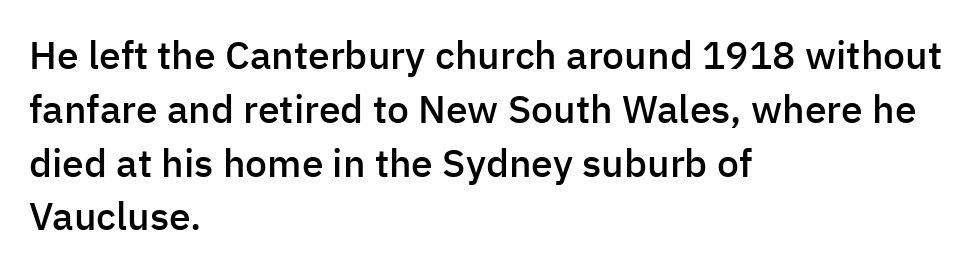
Q: Is the text bold? A: Semi-bold.
Q: Is the text italic (slanted)? A: No, it is upright.
Q: Is the typeface a serif or a sans-serif typeface? A: Sans-serif.
Q: Is the text underlined? A: No.
Q: How is the paragraph aligned? A: Left-aligned.
Q: Is the spacing between letters normal or unusually wide? A: Normal.
Q: Is the spacing between lines tight, normal or loose? A: Normal.
Q: Width (condensed, normal, or wide)? A: Normal.
Q: Stroke contrast? A: Low.
Q: x-height? A: Medium.
Q: Monospaced? A: No.
